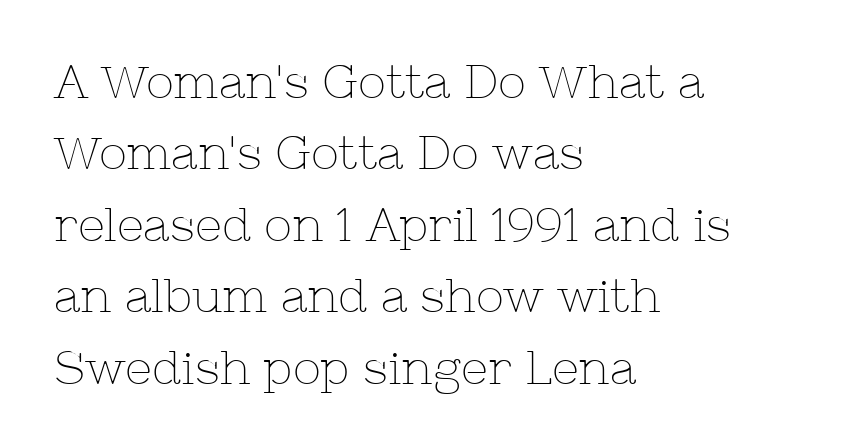
Q: Is the text bold? A: No.
Q: Is the text italic (slanted)? A: No, it is upright.
Q: Is the typeface a serif or a sans-serif typeface? A: Serif.
Q: Is the text underlined? A: No.
Q: How is the paragraph aligned? A: Left-aligned.
Q: Is the spacing between letters normal or unusually wide? A: Normal.
Q: Is the spacing between lines tight, normal or loose? A: Normal.
Q: Width (condensed, normal, or wide)? A: Normal.
Q: Stroke contrast? A: Low.
Q: x-height? A: Medium.
Q: Monospaced? A: No.
